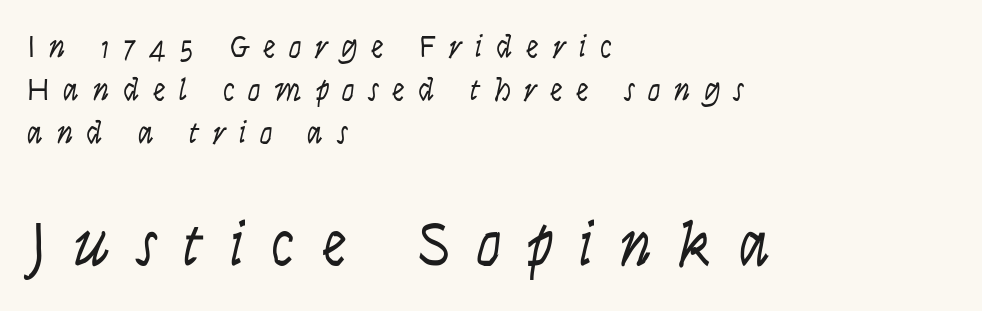
Q: Is the text bold? A: No.
Q: Is the text italic (slanted)? A: Yes.
Q: Is the typeface a serif or a sans-serif typeface? A: Sans-serif.
Q: Is the text underlined? A: No.
Q: How is the paragraph aligned? A: Left-aligned.
Q: Is the spacing between letters normal or unusually wide? A: Unusually wide.
Q: Is the spacing between lines tight, normal or loose? A: Normal.
Q: Which block of text is set in a larger size, the first (top) or the second (bottom)? A: The second (bottom) one.
Q: Width (condensed, normal, or wide)? A: Condensed.
Q: Stroke contrast? A: Low.
Q: x-height? A: Large.
Q: Monospaced? A: No.
